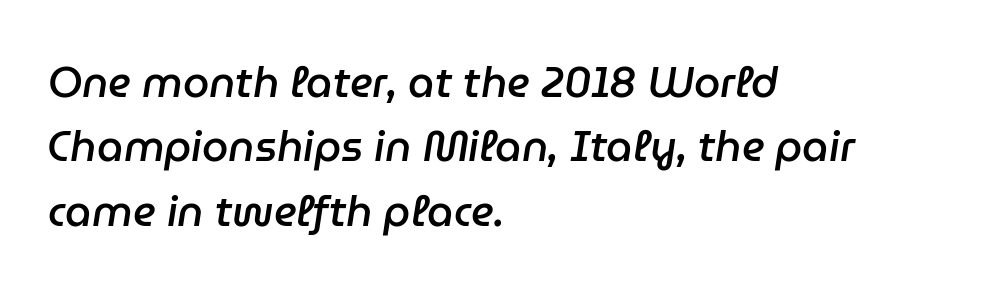
{"italic": "yes", "lean": "right", "slant_degrees": 9, "bold": "semi", "weight": "semibold", "width": "normal", "stroke_contrast": "low", "x_height": "medium", "monospaced": "no", "underline": "no", "align": "left", "line_spacing": "normal", "line_spacing_ratio": 1.53, "letter_spacing": "normal", "letter_spacing_em": 0.0, "glyph_px": 42}
